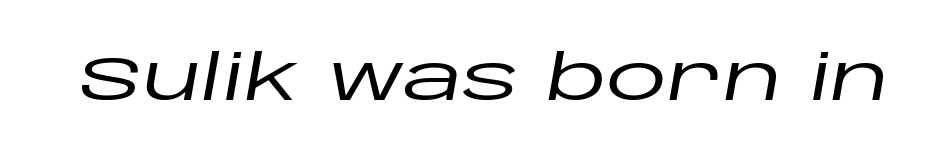
The face used here is proportionally spaced, like ordinary book or web type. Letter spacing: default. Yep, that's italic — everything's leaning. Check the space under the baseline: it is left empty.
